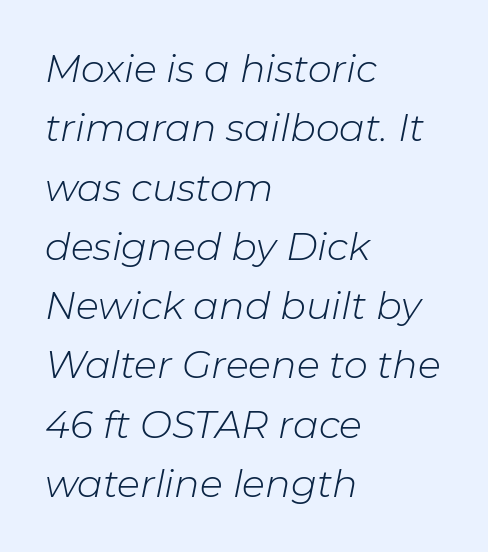
Notice how descenders clear the ascenders below comfortably — that's standard leading. Short and long lines alike share a common starting point at left. Is this a heavy cut? Hardly; it is regular or lighter. The foot of each line stays bare and open.
